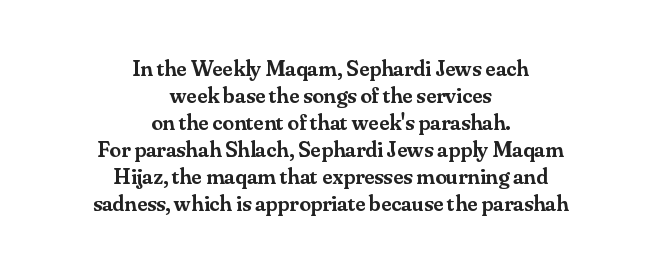
The glyphs have the mass of a demibold cut, below bold. The lines in this sample share a center point and differ in where they start and stop. Designer's note — italics off, roman on. Caption: standard tracking, unaltered. The zone under the glyphs is completely vacant.
